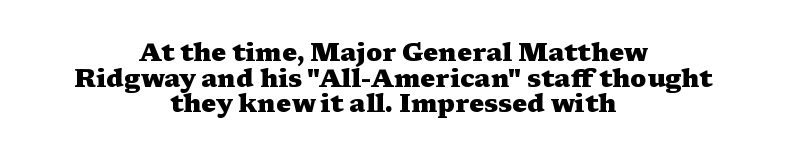
The image shows 25 px bold type, upright; set centered, tight line spacing (1.03x), normal letter spacing, not underlined.
